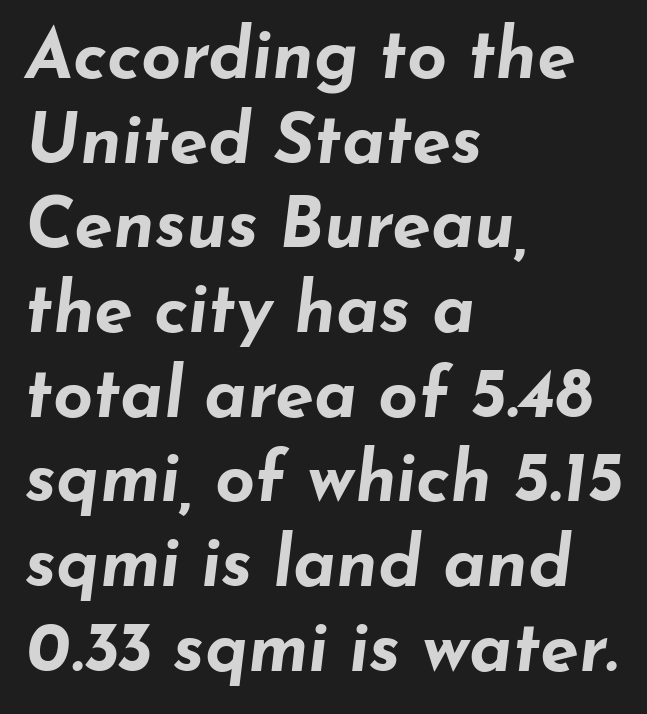
{"italic": "yes", "lean": "right", "slant_degrees": 7, "bold": "yes", "weight": "bold", "width": "wide", "stroke_contrast": "low", "x_height": "small", "monospaced": "no", "underline": "no", "align": "left", "line_spacing_ratio": 1.21, "letter_spacing": "normal", "letter_spacing_em": 0.0, "glyph_px": 70}
